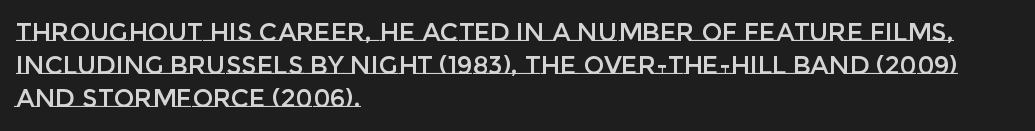
Q: Is the text italic (slanted)? A: No, it is upright.
Q: Is the text underlined? A: No.
Q: How is the paragraph aligned? A: Left-aligned.
Q: Is the spacing between letters normal or unusually wide? A: Normal.
Q: Is the spacing between lines tight, normal or loose? A: Normal.
